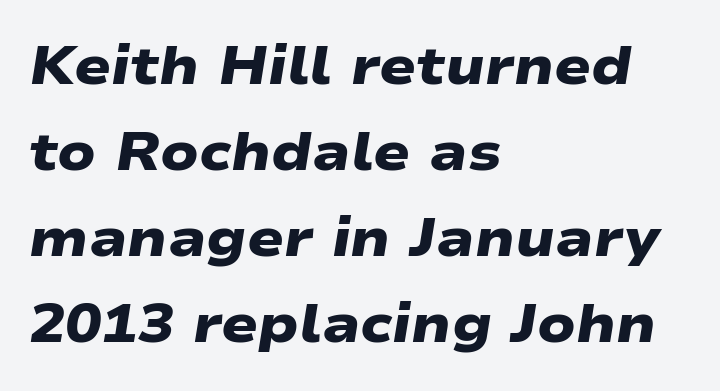
The image shows 54 px heavy, wide sans-serif type; set left-aligned, normal line spacing (1.59x), normal letter spacing, not underlined; low stroke contrast and a medium x-height.
